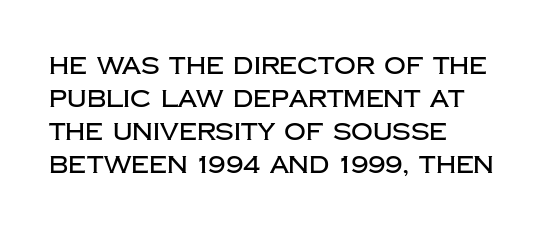
Q: Is the text italic (slanted)? A: No, it is upright.
Q: Is the text underlined? A: No.
Q: How is the paragraph aligned? A: Left-aligned.
Q: Is the spacing between letters normal or unusually wide? A: Normal.
Q: Is the spacing between lines tight, normal or loose? A: Normal.
